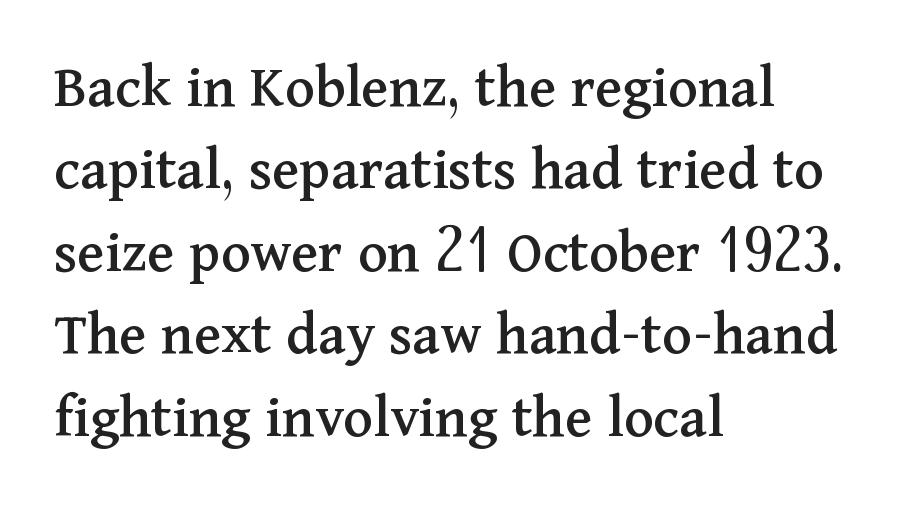
The image shows 62 px serif type, upright; set left-aligned, normal line spacing (1.33x), normal letter spacing, not underlined; medium stroke contrast and a medium x-height.
